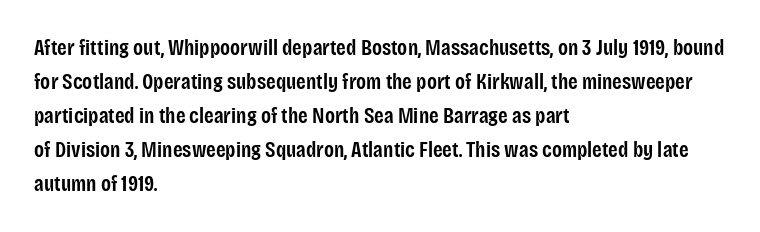
{"italic": "no", "bold": "semi", "underline": "no", "align": "left", "line_spacing": "normal", "line_spacing_ratio": 1.55, "letter_spacing": "normal", "letter_spacing_em": 0.0, "glyph_px": 22}
